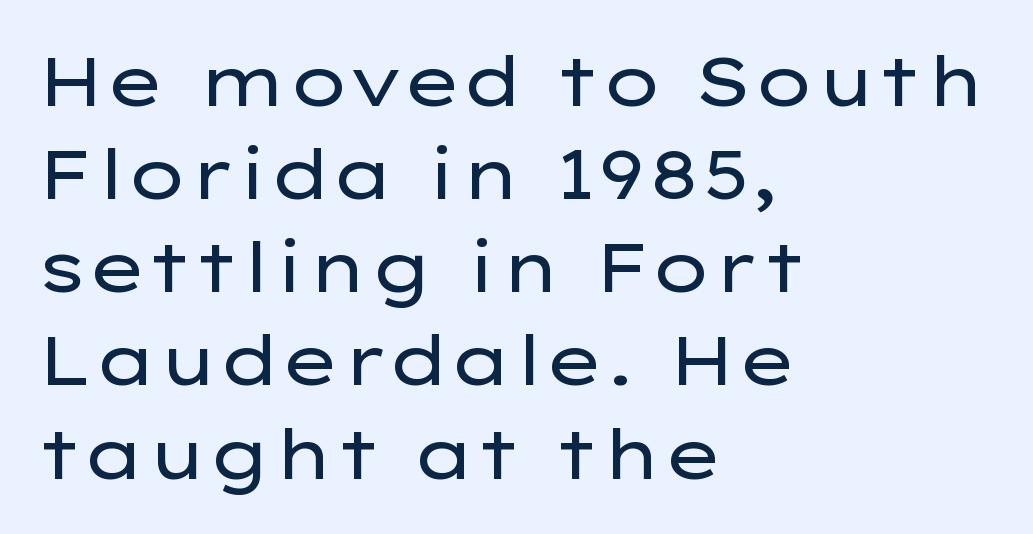
The image shows 69 px regular-weight, wide sans-serif type, upright; set left-aligned, normal line spacing (1.35x), normal letter spacing, not underlined; low stroke contrast and a medium x-height.
